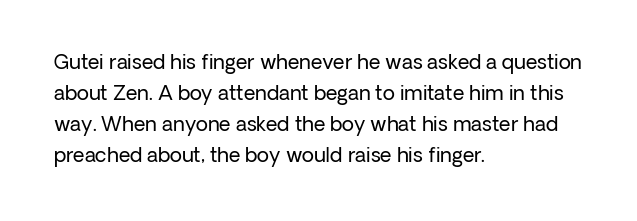
{"italic": "no", "bold": "no", "underline": "no", "align": "left", "line_spacing": "normal", "line_spacing_ratio": 1.55, "letter_spacing": "normal", "letter_spacing_em": 0.0, "glyph_px": 20}
